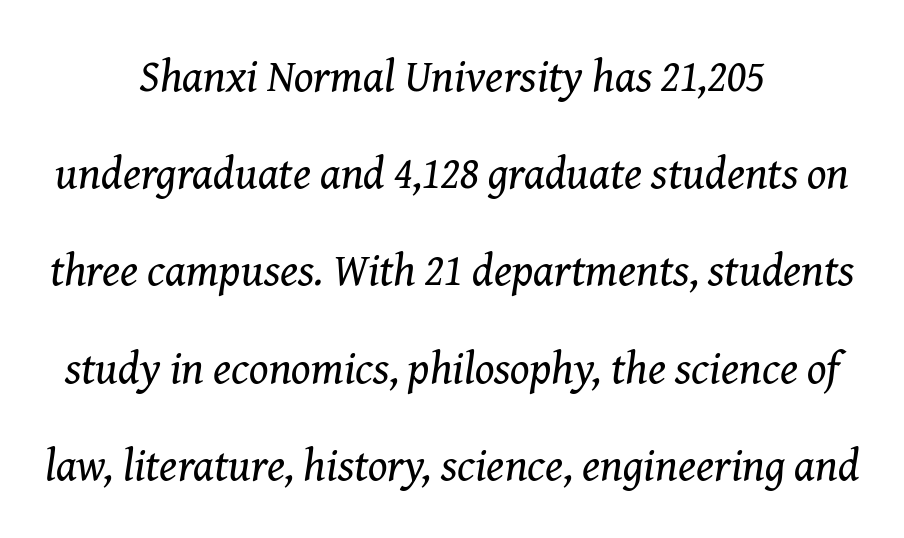
Q: Is the text bold? A: No.
Q: Is the text italic (slanted)? A: Yes, it leans right by about 8 degrees.
Q: Is the typeface a serif or a sans-serif typeface? A: Serif.
Q: Is the text underlined? A: No.
Q: How is the paragraph aligned? A: Centered.
Q: Is the spacing between letters normal or unusually wide? A: Normal.
Q: Is the spacing between lines tight, normal or loose? A: Loose.
Q: Width (condensed, normal, or wide)? A: Normal.
Q: Stroke contrast? A: Medium.
Q: x-height? A: Medium.
Q: Monospaced? A: No.
